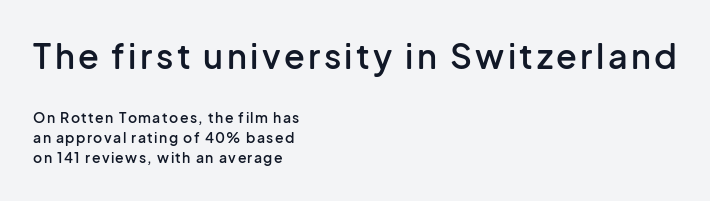
{"serif": "no", "italic": "no", "bold": "semi", "weight": "semibold", "width": "normal", "stroke_contrast": "low", "x_height": "medium", "monospaced": "no", "underline": "no", "align": "left", "line_spacing": "normal", "line_spacing_ratio": 1.42, "larger_block": "first", "size_ratio": 2.43, "glyph_px": 34}
